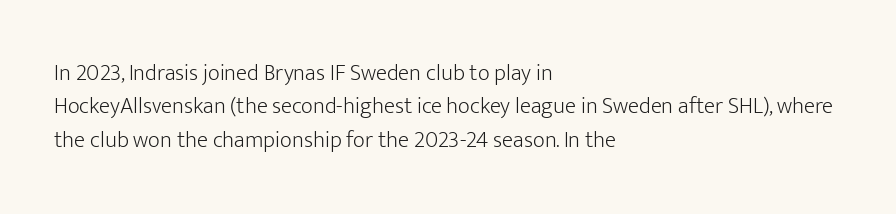
How would I describe the line gaps? Plain and ordinary. Just letters on the line, the space beneath them empty. Alignment: flush left. In terms of posture, this sample is upright.
